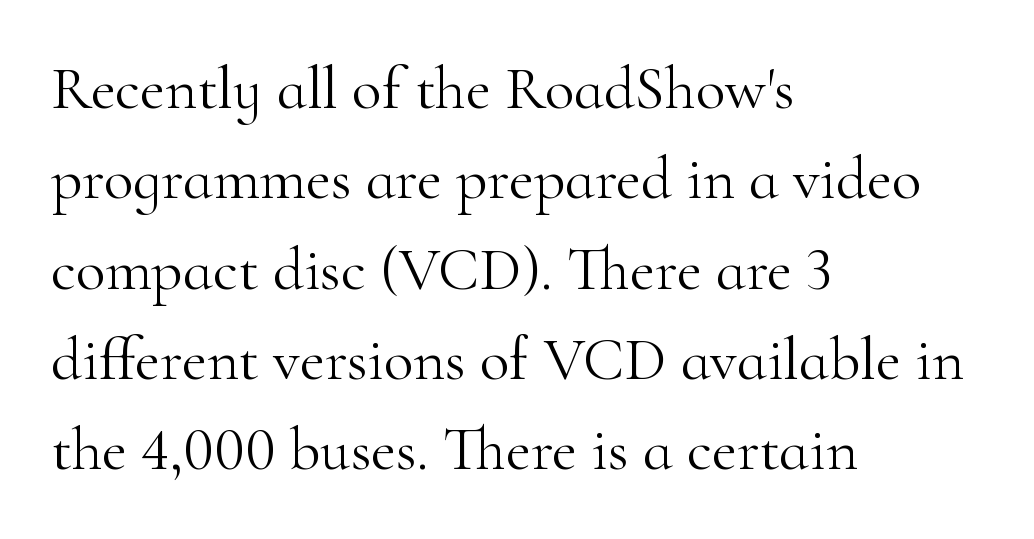
Q: Is the text bold? A: No.
Q: Is the text italic (slanted)? A: No, it is upright.
Q: Is the typeface a serif or a sans-serif typeface? A: Serif.
Q: Is the text underlined? A: No.
Q: How is the paragraph aligned? A: Left-aligned.
Q: Is the spacing between letters normal or unusually wide? A: Normal.
Q: Is the spacing between lines tight, normal or loose? A: Normal.
Q: Width (condensed, normal, or wide)? A: Normal.
Q: Stroke contrast? A: High.
Q: x-height? A: Small.
Q: Monospaced? A: No.
